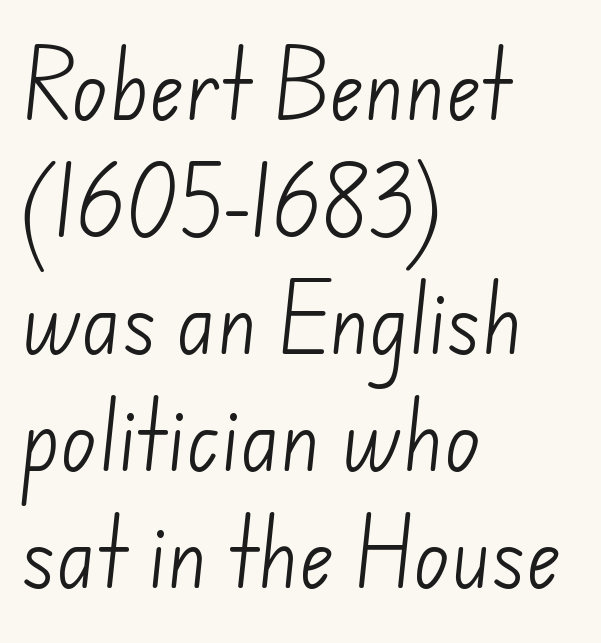
Q: Is the text bold? A: No.
Q: Is the typeface a serif or a sans-serif typeface? A: Sans-serif.
Q: Is the text underlined? A: No.
Q: How is the paragraph aligned? A: Left-aligned.
Q: Is the spacing between letters normal or unusually wide? A: Normal.
Q: Is the spacing between lines tight, normal or loose? A: Normal.
Q: Width (condensed, normal, or wide)? A: Normal.
Q: Stroke contrast? A: Low.
Q: x-height? A: Small.
Q: Monospaced? A: No.
